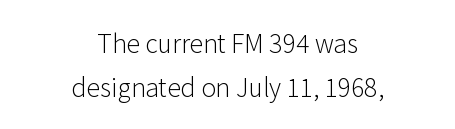
Q: Is the text bold? A: No.
Q: Is the text italic (slanted)? A: No, it is upright.
Q: Is the text underlined? A: No.
Q: How is the paragraph aligned? A: Centered.
Q: Is the spacing between letters normal or unusually wide? A: Normal.
